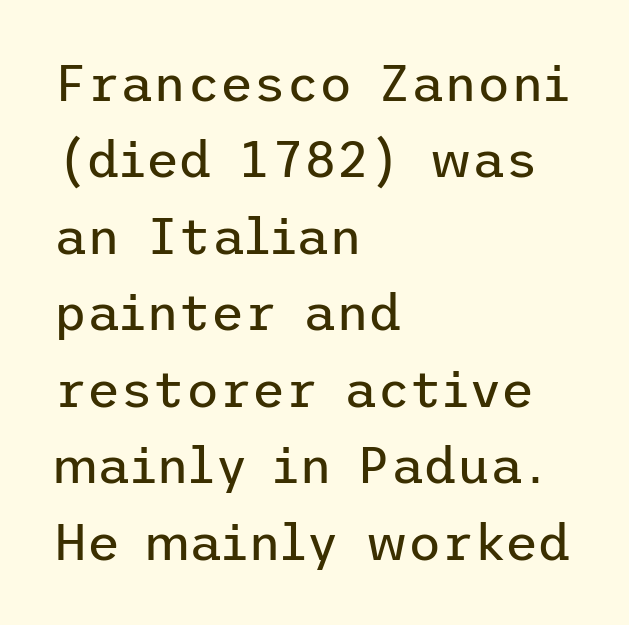
Q: Is the text bold? A: No.
Q: Is the text italic (slanted)? A: No, it is upright.
Q: Is the typeface a serif or a sans-serif typeface? A: Sans-serif.
Q: Is the text underlined? A: No.
Q: How is the paragraph aligned? A: Left-aligned.
Q: Is the spacing between letters normal or unusually wide? A: Normal.
Q: Is the spacing between lines tight, normal or loose? A: Normal.
Q: Width (condensed, normal, or wide)? A: Normal.
Q: Stroke contrast? A: Low.
Q: x-height? A: Medium.
